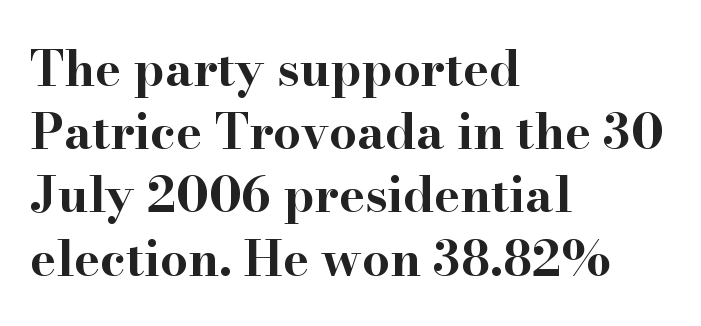
You can tell it's not italic because the verticals are truly vertical. Strong, thick strokes mark this as bold type. Unlike a clean sans, this face finishes its strokes with serifs. In terms of leading, this rendering sits right in the middle. Lines of text with bare space underneath. A typesetter would call this zero additional tracking.
